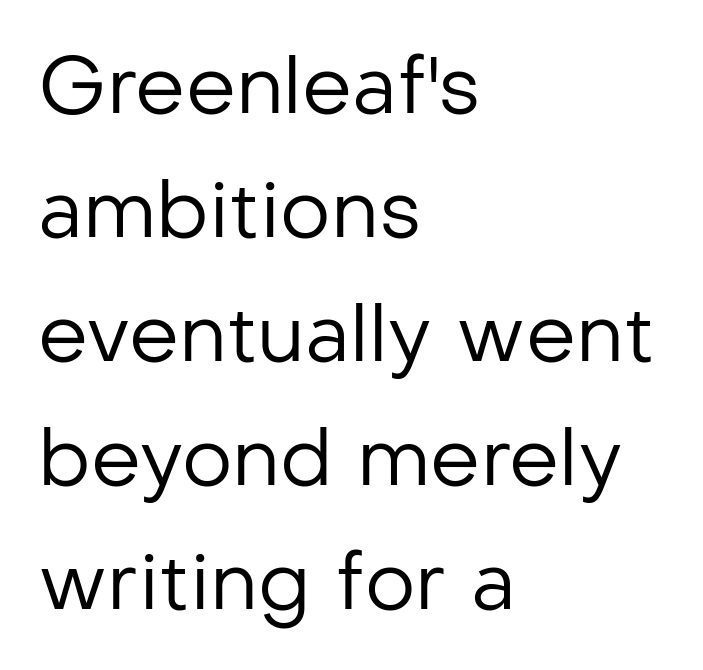
Unmarked baselines from the first word to the last. Between one letter and the next there's only the usual sliver of space. Each letter keeps its own natural width here, so spacing adapts to shape. A roman cut, with each character standing at attention. A typesetter would call this leading conventional body-copy spacing. Which margin do the lines hug? The left one — the right edge is uneven.
